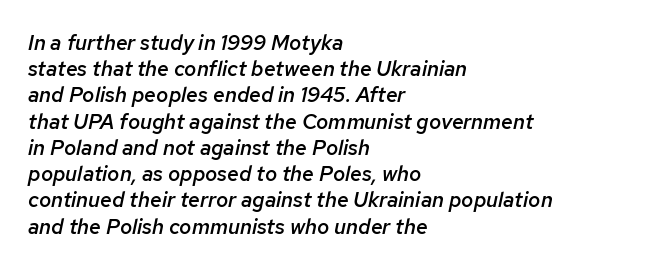
Would a proofreader flag this as italicized? Yes. These lines keep a tight, regular rhythm from letter to letter. Rule under the text: the space is simply empty. Caption: semibold face, moderately heavy strokes.
